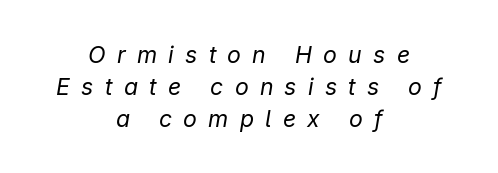
Q: Is the text bold? A: No.
Q: Is the text italic (slanted)? A: Yes, it leans right by about 9 degrees.
Q: Is the text underlined? A: No.
Q: How is the paragraph aligned? A: Centered.
Q: Is the spacing between letters normal or unusually wide? A: Unusually wide.
Q: Is the spacing between lines tight, normal or loose? A: Normal.
